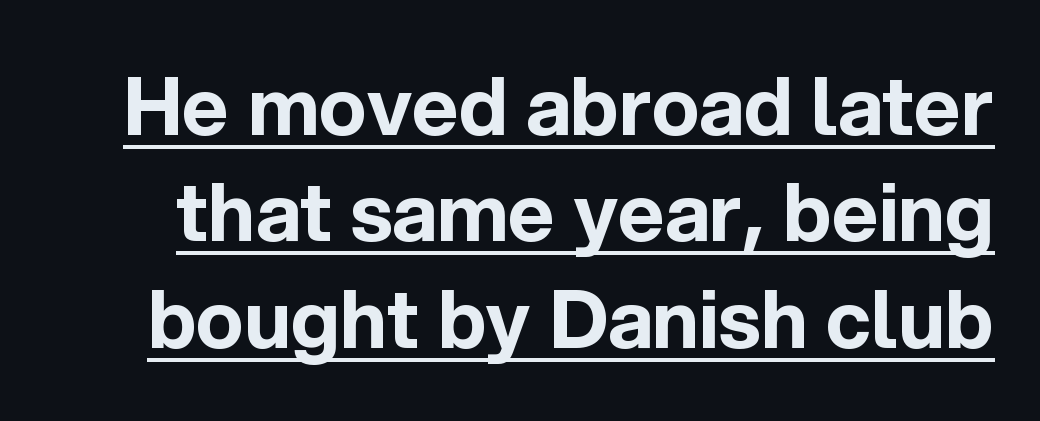
{"serif": "no", "italic": "no", "bold": "yes", "weight": "bold", "width": "normal", "x_height": "medium", "monospaced": "no", "underline": "yes", "line_spacing": "normal", "line_spacing_ratio": 1.33, "letter_spacing": "normal", "letter_spacing_em": 0.0, "glyph_px": 80}
